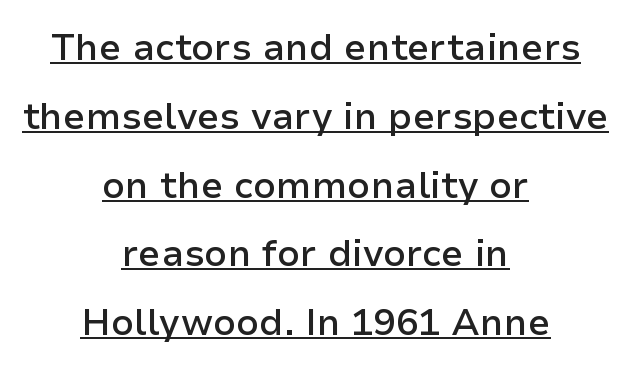
{"serif": "no", "italic": "no", "bold": "semi", "weight": "semibold", "width": "normal", "stroke_contrast": "low", "x_height": "medium", "monospaced": "no", "underline": "yes", "align": "center", "line_spacing_ratio": 1.86, "letter_spacing": "normal", "letter_spacing_em": 0.0, "glyph_px": 37}
